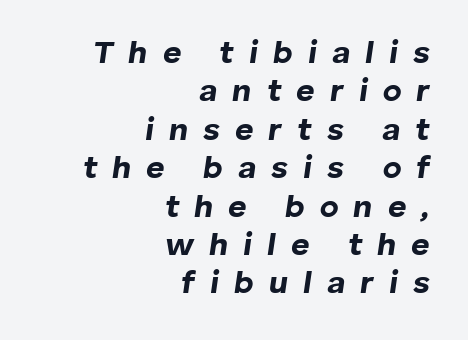
Q: Is the text bold? A: Yes.
Q: Is the text italic (slanted)? A: Yes, it leans right by about 8 degrees.
Q: Is the text underlined? A: No.
Q: How is the paragraph aligned? A: Right-aligned.
Q: Is the spacing between letters normal or unusually wide? A: Unusually wide.
Q: Width (condensed, normal, or wide)? A: Normal.
Q: Stroke contrast? A: Low.
Q: x-height? A: Medium.
Q: Monospaced? A: No.
